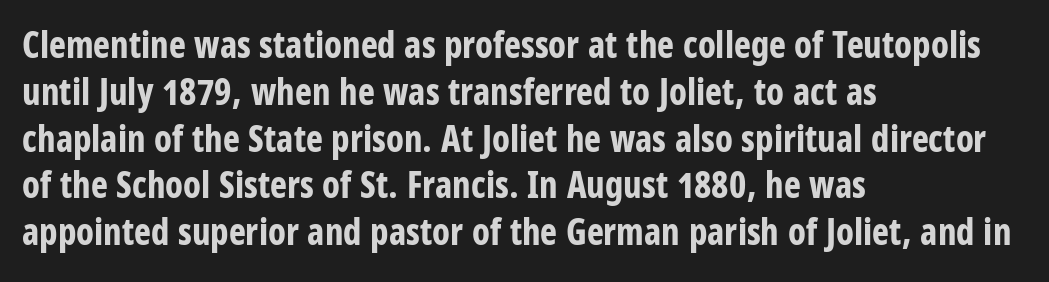
Each letter's strokes conclude bluntly, with no projecting serifs. Caption: standard tracking, unaltered. Strong, thick strokes mark this as bold type. Underlining? Definitely not there. You could not count columns in this text — the font is proportionally spaced.
